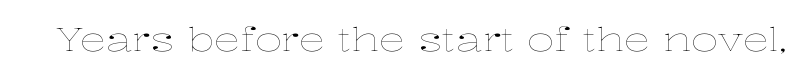
{"italic": "no", "bold": "no", "weight": "thin", "width": "wide", "stroke_contrast": "low", "x_height": "medium", "monospaced": "no", "underline": "no", "letter_spacing": "normal", "letter_spacing_em": 0.0, "glyph_px": 33}
